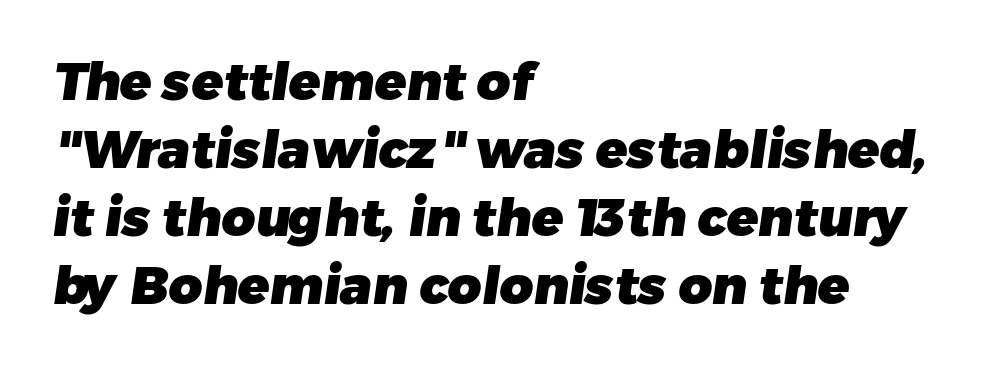
Q: Is the text bold? A: Yes.
Q: Is the typeface a serif or a sans-serif typeface? A: Sans-serif.
Q: Is the text underlined? A: No.
Q: How is the paragraph aligned? A: Left-aligned.
Q: Is the spacing between letters normal or unusually wide? A: Normal.
Q: Is the spacing between lines tight, normal or loose? A: Normal.
Q: Width (condensed, normal, or wide)? A: Normal.
Q: Stroke contrast? A: Low.
Q: x-height? A: Medium.
Q: Monospaced? A: No.
